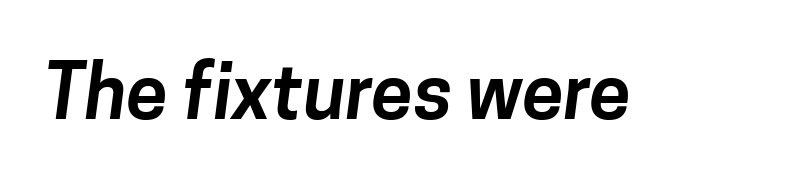
The image shows 75 px sans-serif type; set normal letter spacing, not underlined; low stroke contrast and a medium x-height.
